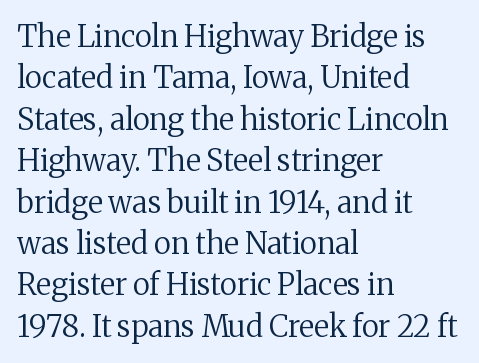
The passage shown is not underscored anywhere. The letters stand straight up with perfectly vertical stems. The setting favours the left margin, as ordinary paragraphs usually do. The letters advance in unequal steps, a hallmark of proportional type.
